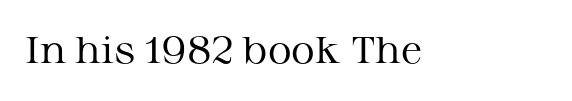
{"serif": "yes", "italic": "no", "bold": "no", "weight": "regular", "width": "wide", "stroke_contrast": "medium", "x_height": "medium", "monospaced": "no", "underline": "no", "letter_spacing": "normal", "letter_spacing_em": 0.0, "glyph_px": 37}
